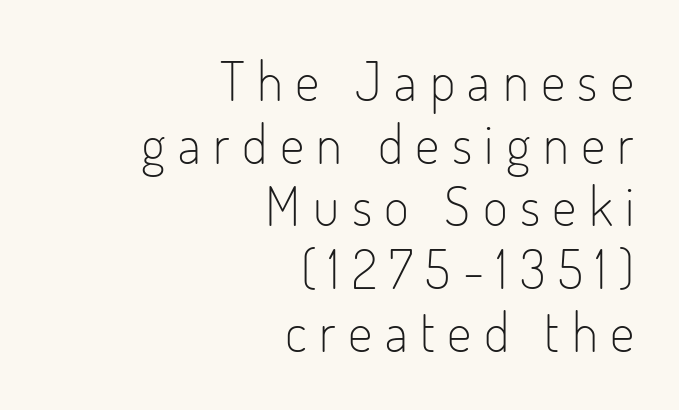
Q: Is the text bold? A: No.
Q: Is the text italic (slanted)? A: No, it is upright.
Q: Is the typeface a serif or a sans-serif typeface? A: Sans-serif.
Q: Is the text underlined? A: No.
Q: How is the paragraph aligned? A: Right-aligned.
Q: Is the spacing between letters normal or unusually wide? A: Unusually wide.
Q: Width (condensed, normal, or wide)? A: Condensed.
Q: Stroke contrast? A: Low.
Q: x-height? A: Small.
Q: Monospaced? A: No.
